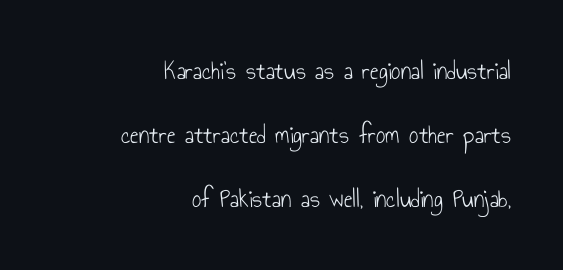
The image shows 26 px text type, upright; set right-aligned, loose line spacing (2.46x), normal letter spacing, not underlined.
